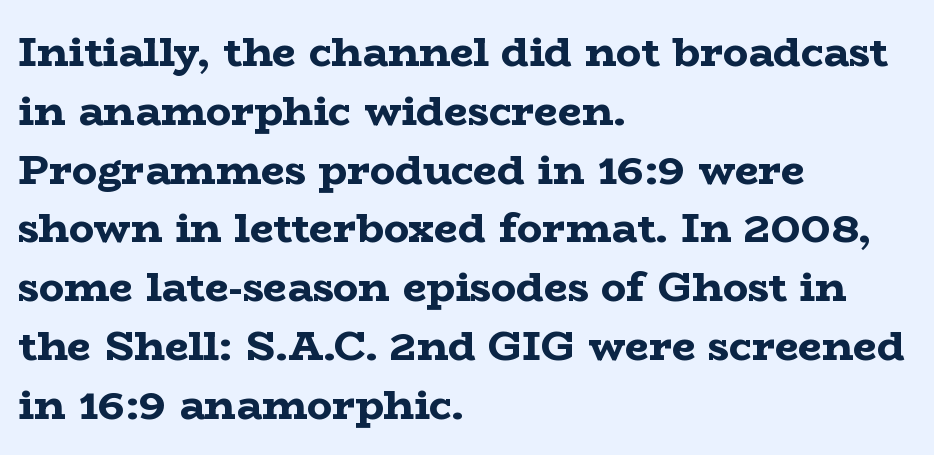
{"serif": "yes", "italic": "no", "bold": "yes", "weight": "bold", "width": "wide", "stroke_contrast": "low", "x_height": "medium", "monospaced": "no", "underline": "no", "align": "left", "line_spacing": "normal", "line_spacing_ratio": 1.4, "letter_spacing": "normal", "letter_spacing_em": 0.0, "glyph_px": 42}
